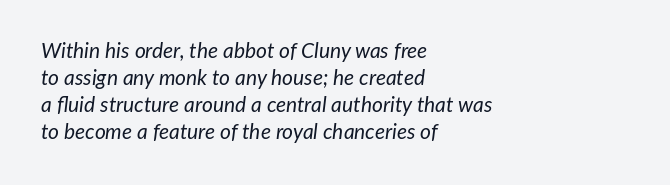
The image shows 21 px text type, italic (leaning right); set left-aligned, normal line spacing (1.28x), normal letter spacing, not underlined.
